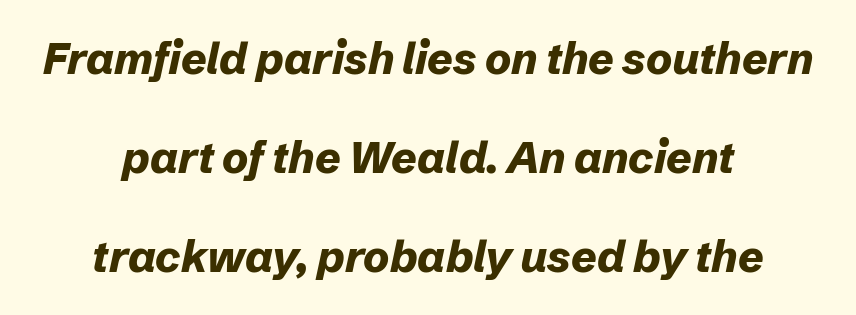
The image shows 44 px bold type, italic (leaning right); set centered, loose line spacing (2.25x), normal letter spacing, not underlined; low stroke contrast and a medium x-height.
